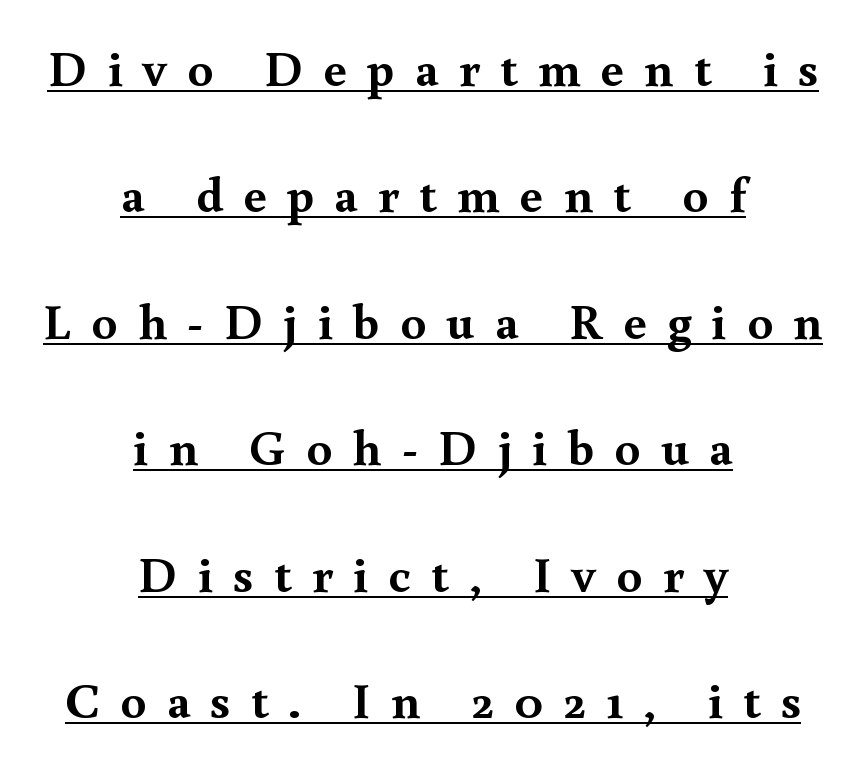
The image shows 51 px semibold serif type, upright; set centered, loose line spacing (2.48x), unusually wide letter spacing (+0.4 em), underlined; a small x-height.
